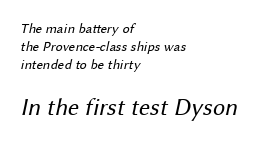
{"bold": "no", "underline": "no", "align": "left", "line_spacing": "normal", "line_spacing_ratio": 1.27, "letter_spacing": "normal", "letter_spacing_em": 0.0, "larger_block": "second", "size_ratio": 1.71, "glyph_px": 24}
